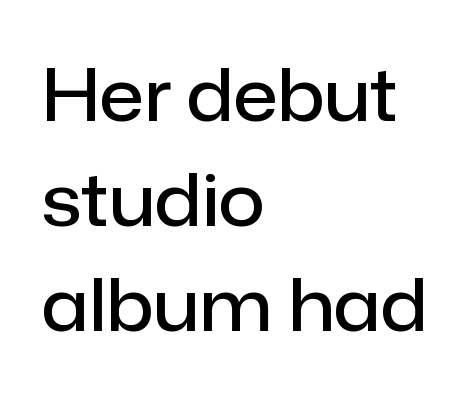
The image shows 72 px semibold sans-serif type, upright; set left-aligned, normal line spacing (1.46x), normal letter spacing, not underlined; low stroke contrast and a medium x-height.
